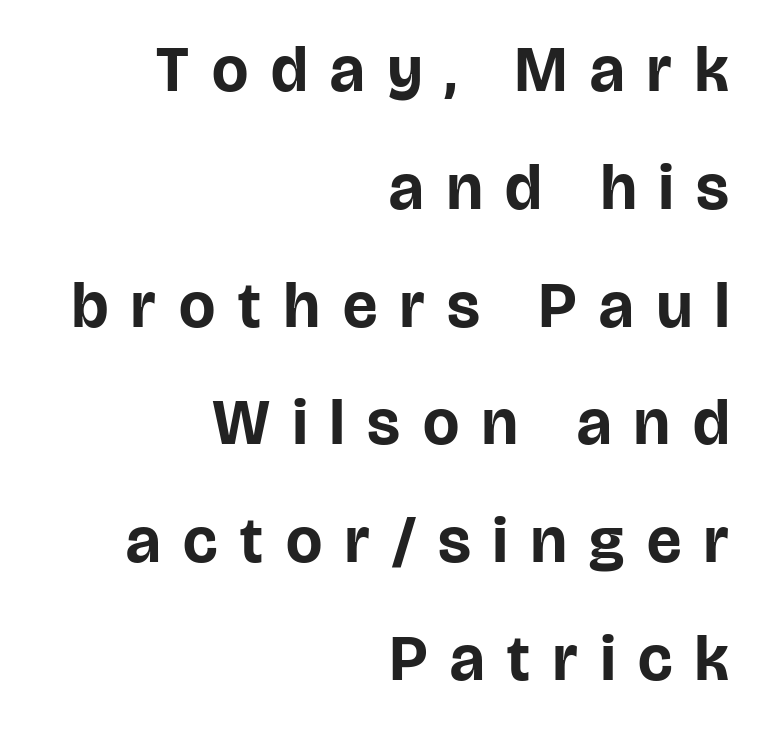
Q: Is the text bold? A: Yes.
Q: Is the text italic (slanted)? A: No, it is upright.
Q: Is the typeface a serif or a sans-serif typeface? A: Sans-serif.
Q: Is the text underlined? A: No.
Q: How is the paragraph aligned? A: Right-aligned.
Q: Is the spacing between letters normal or unusually wide? A: Unusually wide.
Q: Width (condensed, normal, or wide)? A: Normal.
Q: Stroke contrast? A: Low.
Q: x-height? A: Large.
Q: Monospaced? A: No.
